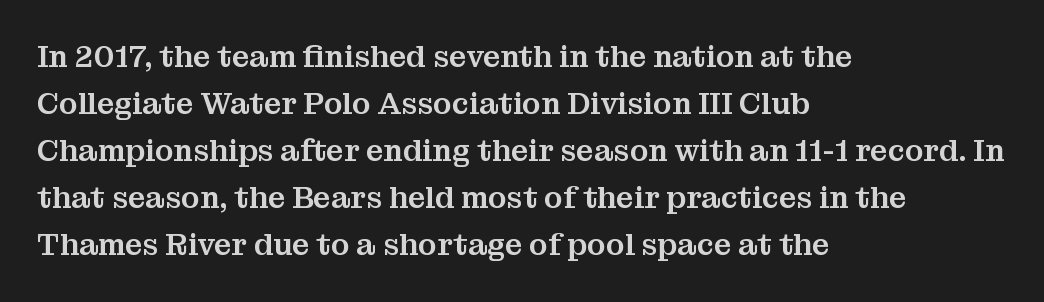
The letters advance in unequal steps, a hallmark of proportional type. Standard letterfit; no display-style spreading of the glyphs. The ragged edge is on the right, which tells us the setting is flush left. The passage shown stacks its lines at a standard gap.
